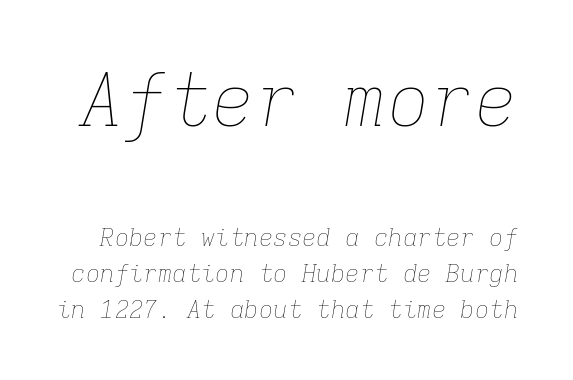
The image shows 73 px thin type, italic (leaning right), monospaced; set normal line spacing (1.49x), normal letter spacing, not underlined; the first (top) block is 3.04x larger; low stroke contrast and a medium x-height.
